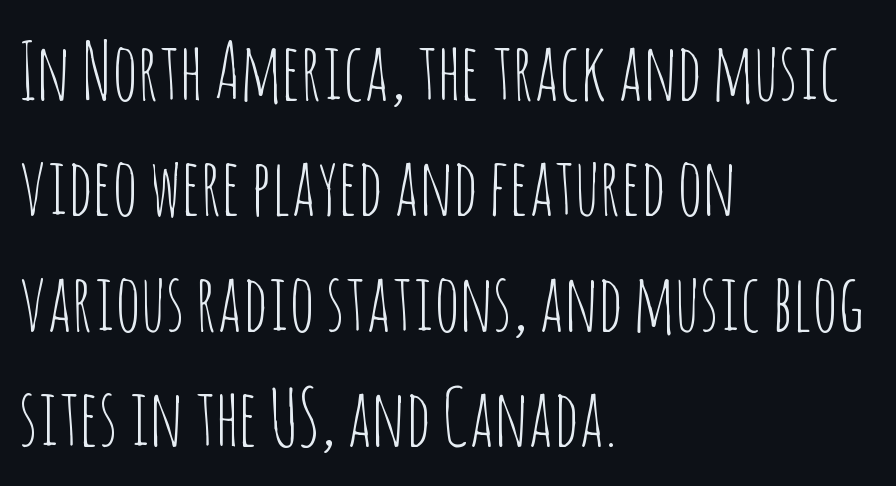
The image shows 79 px thin, condensed sans-serif type, upright; set left-aligned, normal line spacing (1.46x), normal letter spacing, not underlined; low stroke contrast and a large x-height.
